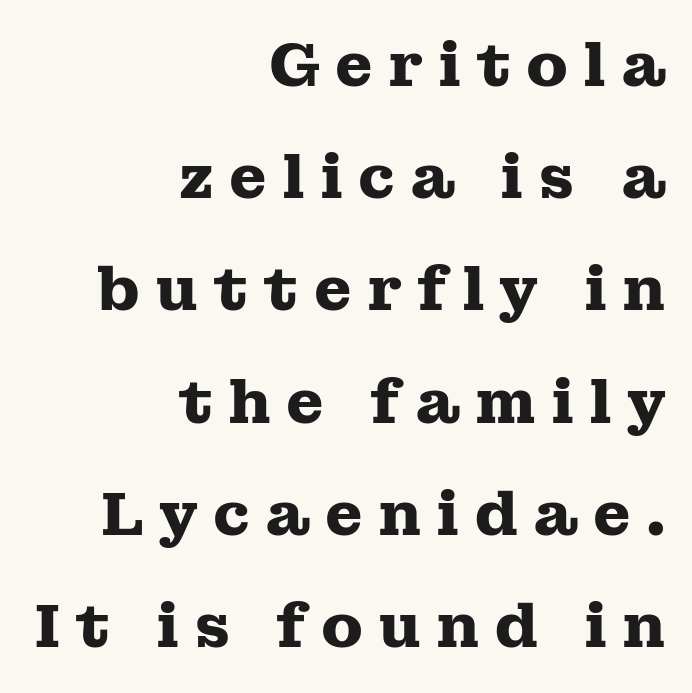
The image shows 61 px heavy, wide serif type, upright; set right-aligned, line spacing 1.84x, unusually wide letter spacing (+0.24 em), not underlined; medium stroke contrast and a medium x-height.
